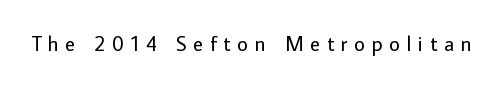
{"italic": "no", "bold": "no", "underline": "no", "letter_spacing": "wide", "letter_spacing_em": 0.32, "glyph_px": 21}
